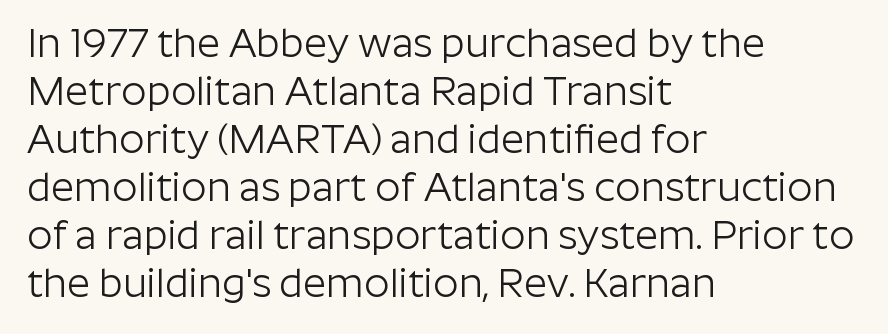
Q: Is the text bold? A: No.
Q: Is the text italic (slanted)? A: No, it is upright.
Q: Is the typeface a serif or a sans-serif typeface? A: Sans-serif.
Q: Is the text underlined? A: No.
Q: How is the paragraph aligned? A: Left-aligned.
Q: Is the spacing between letters normal or unusually wide? A: Normal.
Q: Width (condensed, normal, or wide)? A: Normal.
Q: Stroke contrast? A: Low.
Q: x-height? A: Medium.
Q: Monospaced? A: No.
